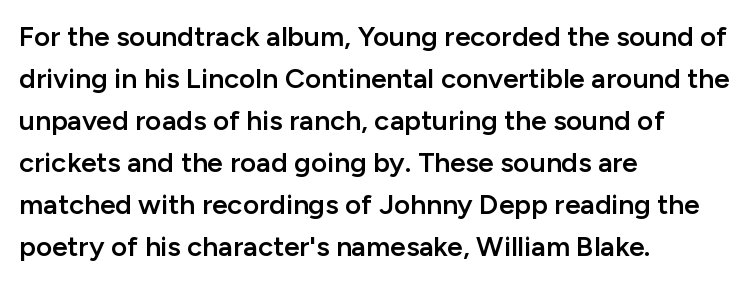
{"serif": "no", "italic": "no", "bold": "semi", "weight": "semibold", "width": "normal", "stroke_contrast": "low", "x_height": "medium", "monospaced": "no", "underline": "no", "align": "left", "line_spacing": "normal", "line_spacing_ratio": 1.5, "letter_spacing": "normal", "letter_spacing_em": 0.0, "glyph_px": 28}
